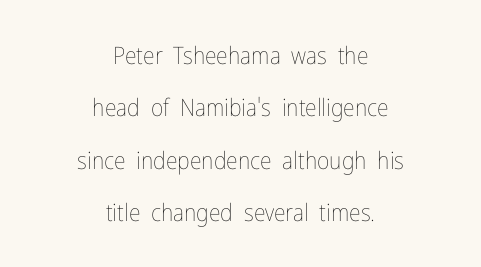
The face looks like a standard text weight, possibly lighter. The face used here is rendered with its standard letterfit. The specimen reads as upright at a glance. The leading is generous, giving the passage an open texture. A bare baseline throughout the passage. Reading down the block, each line starts at a different indent, mirrored at its end.
